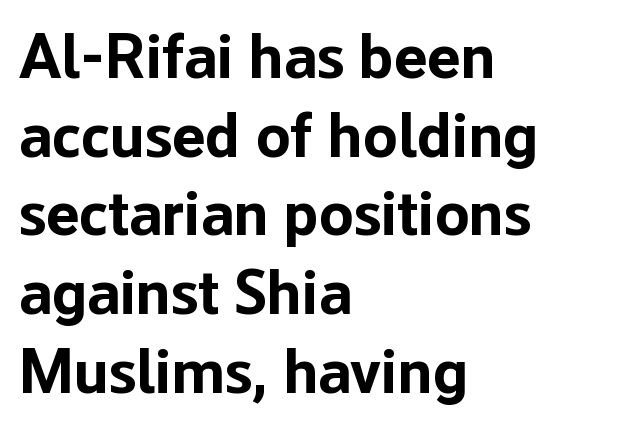
The image shows 63 px bold sans-serif type, upright; set left-aligned, normal line spacing (1.25x), normal letter spacing, not underlined; low stroke contrast and a medium x-height.
